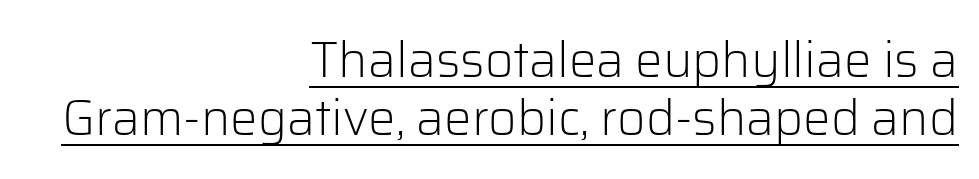
Q: Is the text bold? A: No.
Q: Is the text italic (slanted)? A: No, it is upright.
Q: Is the typeface a serif or a sans-serif typeface? A: Sans-serif.
Q: Is the text underlined? A: Yes.
Q: How is the paragraph aligned? A: Right-aligned.
Q: Is the spacing between letters normal or unusually wide? A: Normal.
Q: Width (condensed, normal, or wide)? A: Normal.
Q: Stroke contrast? A: Low.
Q: x-height? A: Medium.
Q: Monospaced? A: No.
